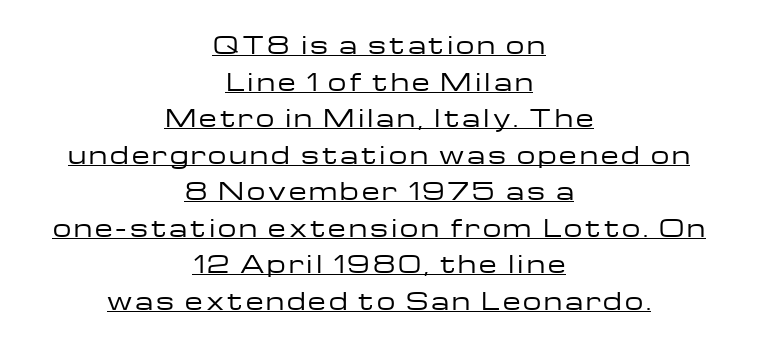
Q: Is the text bold? A: No.
Q: Is the text italic (slanted)? A: No, it is upright.
Q: Is the text underlined? A: Yes.
Q: How is the paragraph aligned? A: Centered.
Q: Is the spacing between lines tight, normal or loose? A: Normal.
